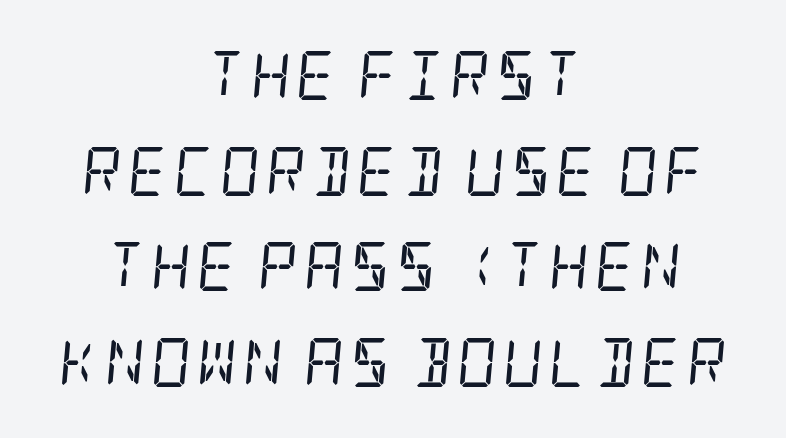
Q: Is the text bold? A: No.
Q: Is the text italic (slanted)? A: Yes, it leans right by about 5 degrees.
Q: Is the typeface a serif or a sans-serif typeface? A: Serif.
Q: Is the text underlined? A: No.
Q: How is the paragraph aligned? A: Centered.
Q: Is the spacing between lines tight, normal or loose? A: Loose.
Q: Width (condensed, normal, or wide)? A: Condensed.
Q: Stroke contrast? A: Low.
Q: x-height? A: Large.
